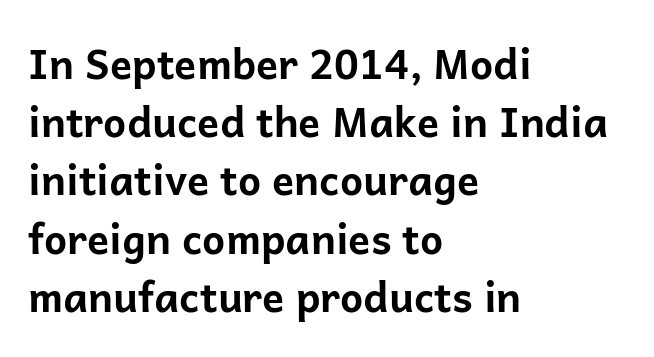
{"serif": "no", "italic": "no", "bold": "yes", "weight": "bold", "width": "normal", "stroke_contrast": "low", "x_height": "medium", "monospaced": "no", "underline": "no", "align": "left", "line_spacing": "normal", "line_spacing_ratio": 1.42, "letter_spacing": "normal", "letter_spacing_em": 0.0, "glyph_px": 41}
